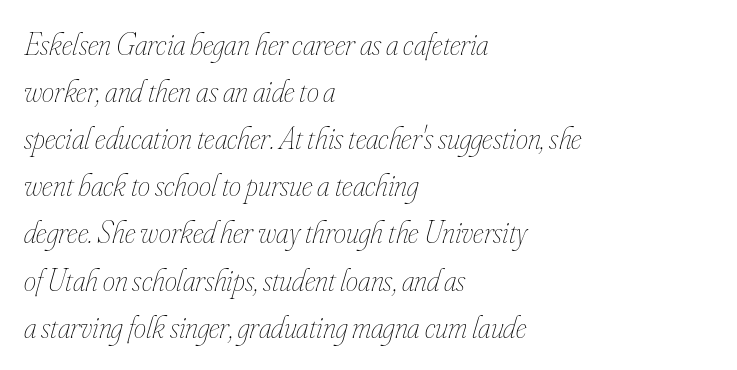
Q: Is the text bold? A: No.
Q: Is the text italic (slanted)? A: Yes, it leans right by about 16 degrees.
Q: Is the text underlined? A: No.
Q: How is the paragraph aligned? A: Left-aligned.
Q: Is the spacing between letters normal or unusually wide? A: Normal.
Q: Is the spacing between lines tight, normal or loose? A: Normal.
Q: Width (condensed, normal, or wide)? A: Condensed.
Q: Stroke contrast? A: Low.
Q: x-height? A: Small.
Q: Monospaced? A: No.
